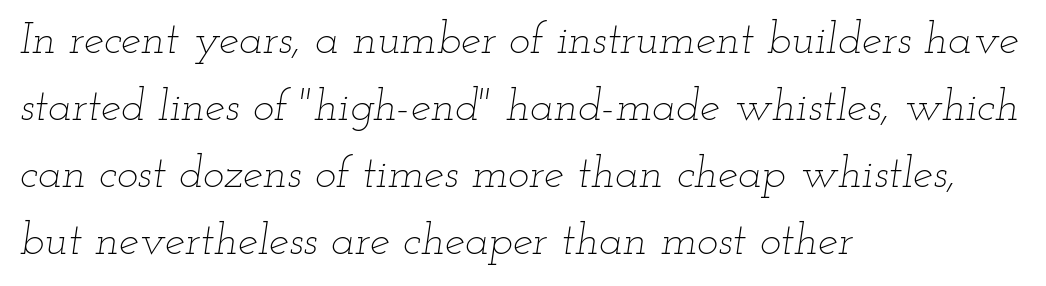
There is no visible air inserted between adjacent glyphs. The glyphs look as if they've been sheared to an angle. No letter is thick-stroked: the sample isn't bold. Leading: standard. The compositor pushed each line to the left boundary.
